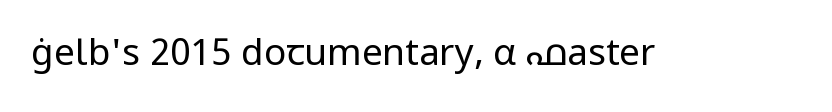
The image shows 37 px regular-weight sans-serif type, upright; set normal letter spacing, not underlined; low stroke contrast and a medium x-height.
